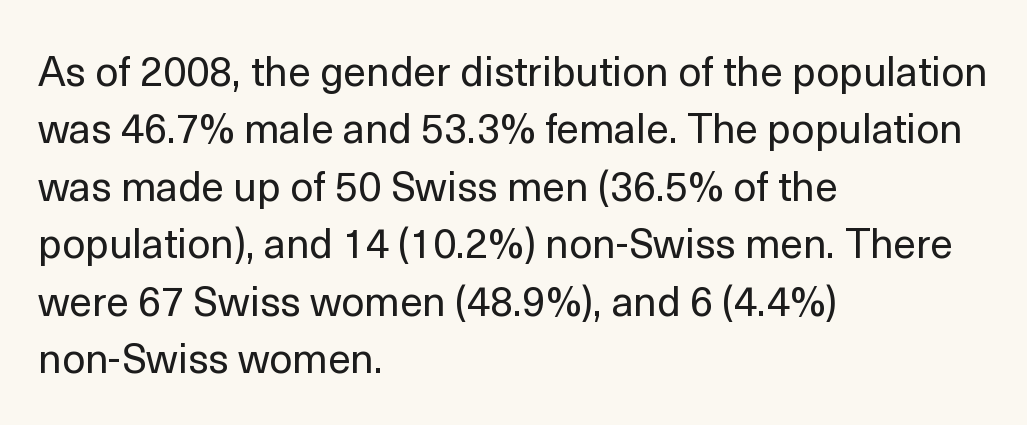
Q: Is the text bold? A: No.
Q: Is the text italic (slanted)? A: No, it is upright.
Q: Is the typeface a serif or a sans-serif typeface? A: Sans-serif.
Q: Is the text underlined? A: No.
Q: How is the paragraph aligned? A: Left-aligned.
Q: Is the spacing between letters normal or unusually wide? A: Normal.
Q: Is the spacing between lines tight, normal or loose? A: Normal.
Q: Width (condensed, normal, or wide)? A: Normal.
Q: x-height? A: Medium.
Q: Monospaced? A: No.
